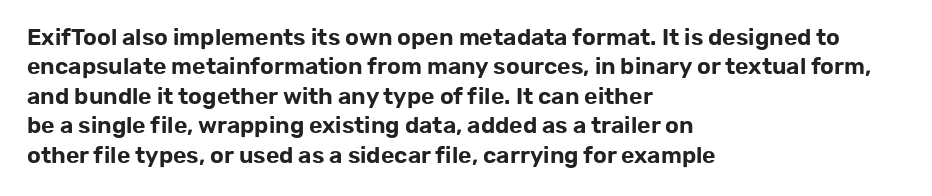
The image shows 23 px text type, upright; set left-aligned, normal line spacing (1.28x), normal letter spacing, not underlined.
